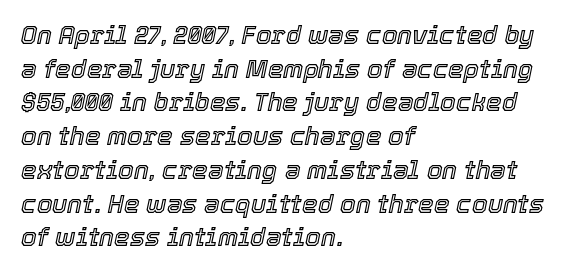
Q: Is the text italic (slanted)? A: Yes, it leans right by about 12 degrees.
Q: Is the text underlined? A: No.
Q: How is the paragraph aligned? A: Left-aligned.
Q: Is the spacing between letters normal or unusually wide? A: Normal.
Q: Is the spacing between lines tight, normal or loose? A: Normal.
